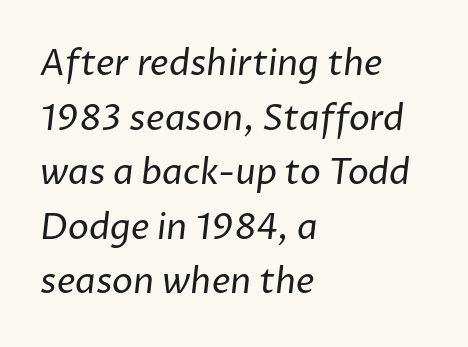
{"serif": "no", "bold": "no", "weight": "regular", "width": "normal", "stroke_contrast": "low", "x_height": "medium", "monospaced": "no", "underline": "no", "align": "left", "line_spacing": "normal", "line_spacing_ratio": 1.56, "letter_spacing": "normal", "letter_spacing_em": 0.0, "glyph_px": 35}
